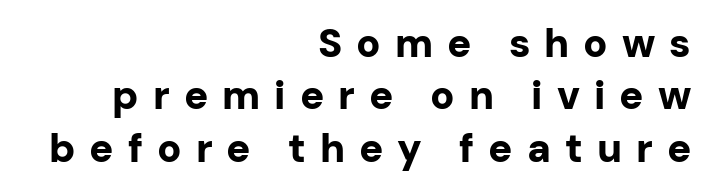
The image shows 40 px bold sans-serif type, upright; set right-aligned, normal line spacing (1.31x), unusually wide letter spacing (+0.35 em), not underlined; low stroke contrast and a medium x-height.
